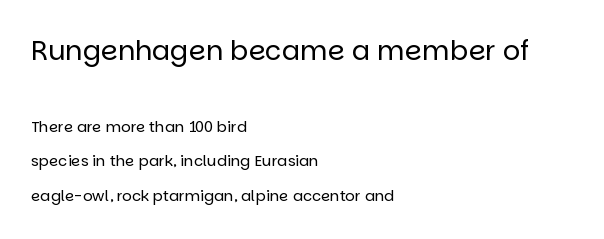
{"italic": "no", "bold": "no", "underline": "no", "align": "left", "line_spacing": "loose", "line_spacing_ratio": 2.33, "letter_spacing": "normal", "letter_spacing_em": 0.0, "larger_block": "first", "size_ratio": 1.8, "glyph_px": 27}
